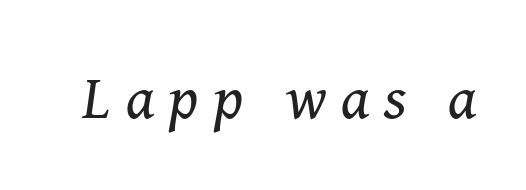
The passage shown is typed in a proportional face where columns would drift. Notice how the stems are inclined rather than vertical — that's the hallmark of italics. Font category for this specimen: serif. Glyph-to-glyph distance is far greater than everyday printed text. Letters rest on an invisible, unmarked baseline. The weight tops out at a normal text grade.
